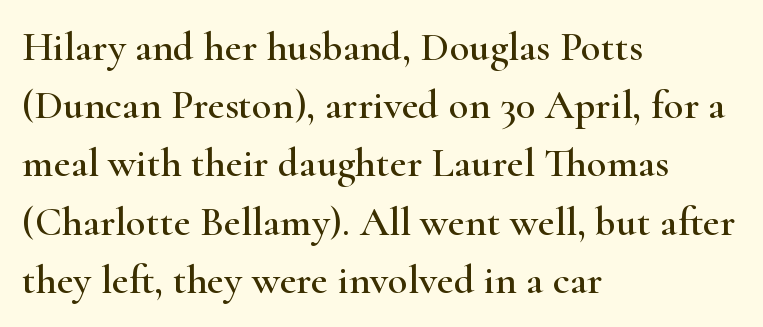
Q: Is the text italic (slanted)? A: No, it is upright.
Q: Is the typeface a serif or a sans-serif typeface? A: Serif.
Q: Is the text underlined? A: No.
Q: How is the paragraph aligned? A: Left-aligned.
Q: Is the spacing between letters normal or unusually wide? A: Normal.
Q: Is the spacing between lines tight, normal or loose? A: Normal.
Q: Width (condensed, normal, or wide)? A: Wide.
Q: Stroke contrast? A: High.
Q: x-height? A: Small.
Q: Monospaced? A: No.
